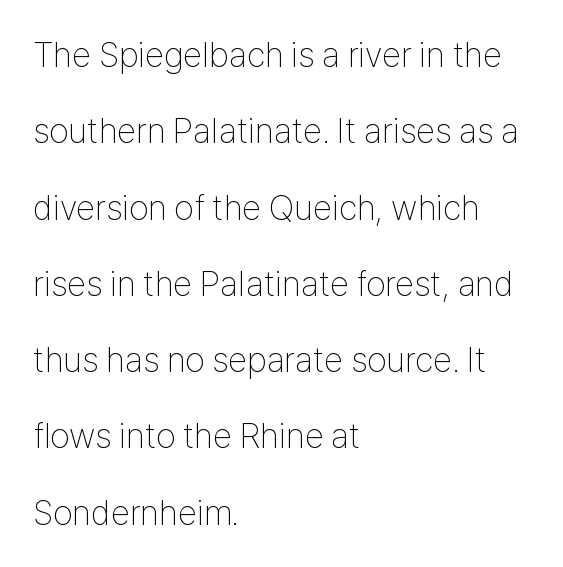
The image shows 35 px thin, condensed sans-serif type, upright; set left-aligned, loose line spacing (2.18x), normal letter spacing, not underlined; low stroke contrast and a medium x-height.
